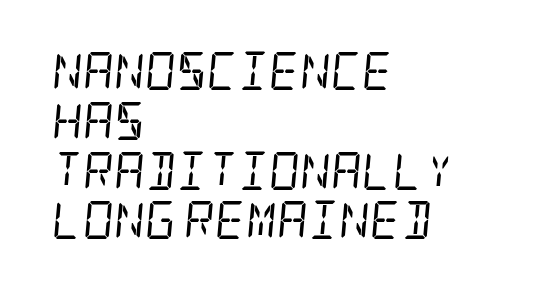
The image shows 38 px regular-weight, condensed serif type, italic (leaning right); set left-aligned, normal line spacing (1.31x), normal letter spacing, not underlined; low stroke contrast and a large x-height.
